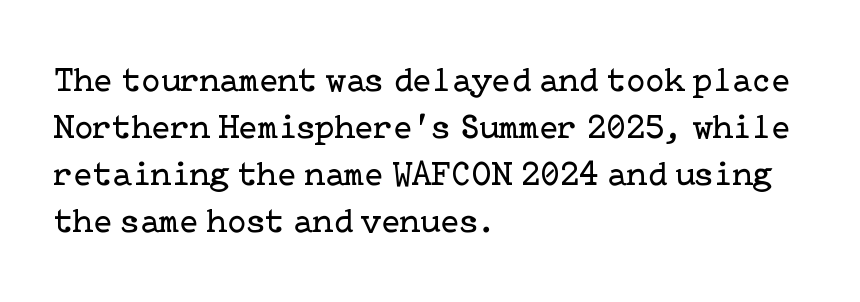
Q: Is the text bold? A: No.
Q: Is the text italic (slanted)? A: No, it is upright.
Q: Is the typeface a serif or a sans-serif typeface? A: Serif.
Q: Is the text underlined? A: No.
Q: How is the paragraph aligned? A: Left-aligned.
Q: Is the spacing between letters normal or unusually wide? A: Normal.
Q: Is the spacing between lines tight, normal or loose? A: Normal.
Q: Width (condensed, normal, or wide)? A: Normal.
Q: Stroke contrast? A: Low.
Q: x-height? A: Medium.
